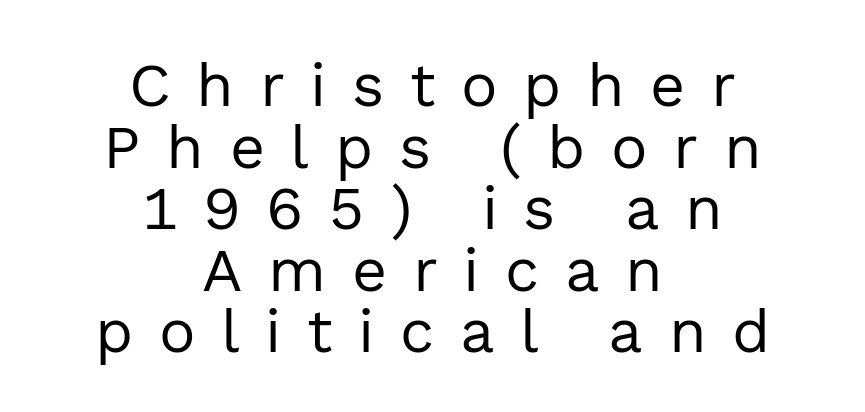
{"serif": "no", "italic": "no", "bold": "no", "weight": "regular", "width": "normal", "x_height": "medium", "monospaced": "no", "underline": "no", "align": "center", "line_spacing": "tight", "line_spacing_ratio": 1.01, "letter_spacing": "wide", "letter_spacing_em": 0.42, "glyph_px": 61}
